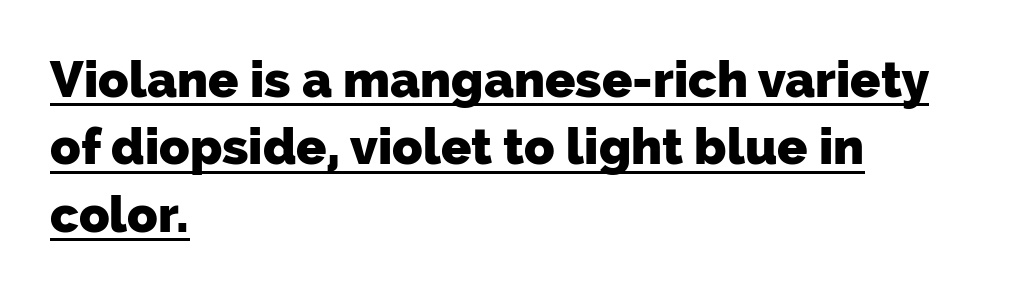
The image shows 50 px heavy sans-serif type; set left-aligned, normal line spacing (1.35x), normal letter spacing, underlined; low stroke contrast and a medium x-height.
